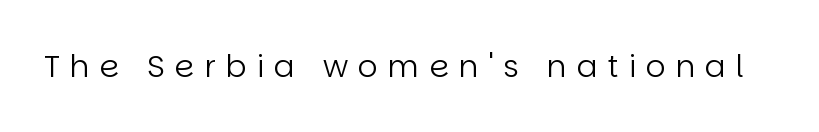
No heavy texture on the line: the type isn't bold. Bare-footed words on every line. Posture: vertical. The font family rendered here belongs to the sans-serif group. Someone cranked the tracking dial way up on this one.
